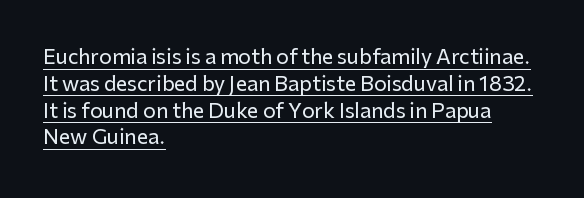
{"italic": "no", "underline": "yes", "align": "left", "line_spacing": "normal", "line_spacing_ratio": 1.34, "letter_spacing": "normal", "letter_spacing_em": 0.0, "glyph_px": 20}
